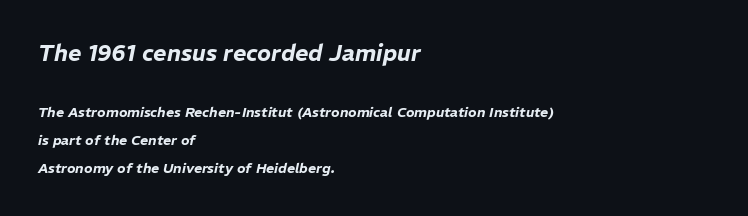
The image shows 23 px text type, italic (leaning right); set left-aligned, loose line spacing (2.02x), normal letter spacing, not underlined; the first (top) block is 1.64x larger.
